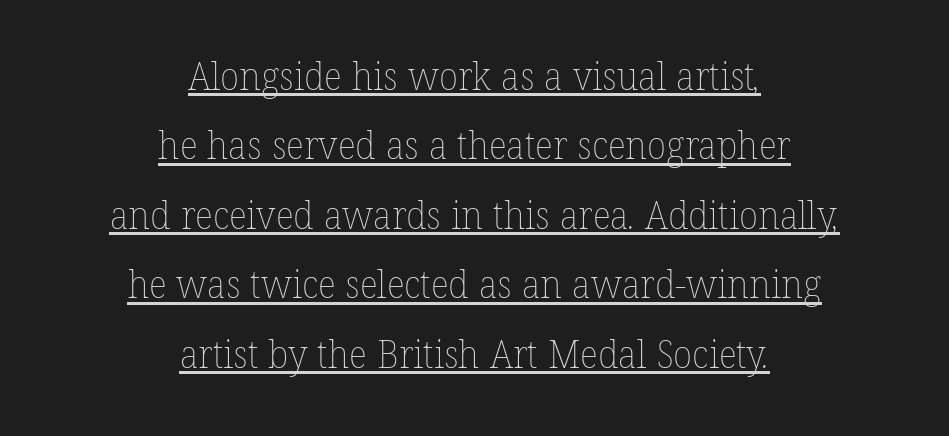
The string is rendered with underlining switched on. Spacing verdict: proportional, widths tailored to each character. How are the letters spaced? Ordinarily, with no added tracking. Which margin do the lines hug? Neither — every line sits in the middle. Ink coverage per letter is moderate at most.
